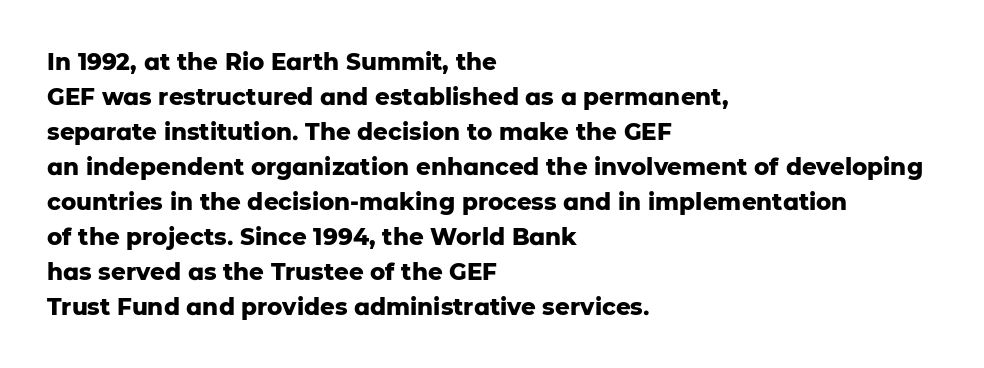
A normal amount of white space separates one row of letters from the next. The lines in this sample share a left origin and differ only in where they stop. Characters follow at the spacing the type designer built in. In terms of weight, the rendering is a true, heavy bold.
